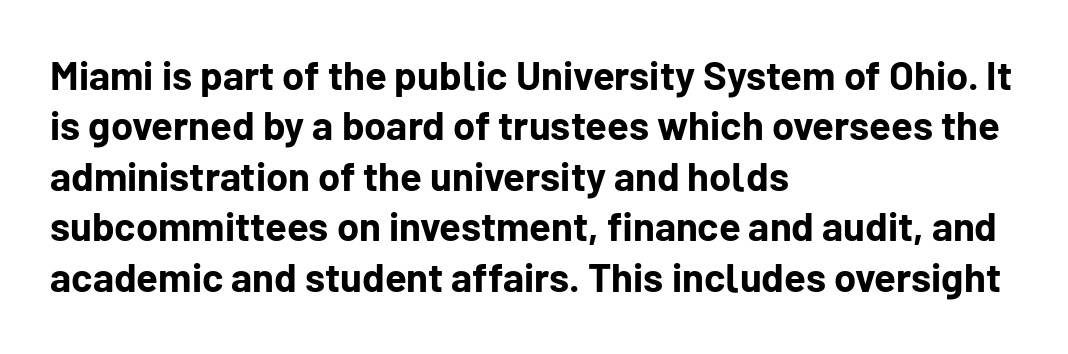
Q: Is the text bold? A: Yes.
Q: Is the text italic (slanted)? A: No, it is upright.
Q: Is the typeface a serif or a sans-serif typeface? A: Sans-serif.
Q: Is the text underlined? A: No.
Q: How is the paragraph aligned? A: Left-aligned.
Q: Is the spacing between letters normal or unusually wide? A: Normal.
Q: Is the spacing between lines tight, normal or loose? A: Normal.
Q: Width (condensed, normal, or wide)? A: Normal.
Q: Stroke contrast? A: Low.
Q: x-height? A: Medium.
Q: Monospaced? A: No.
